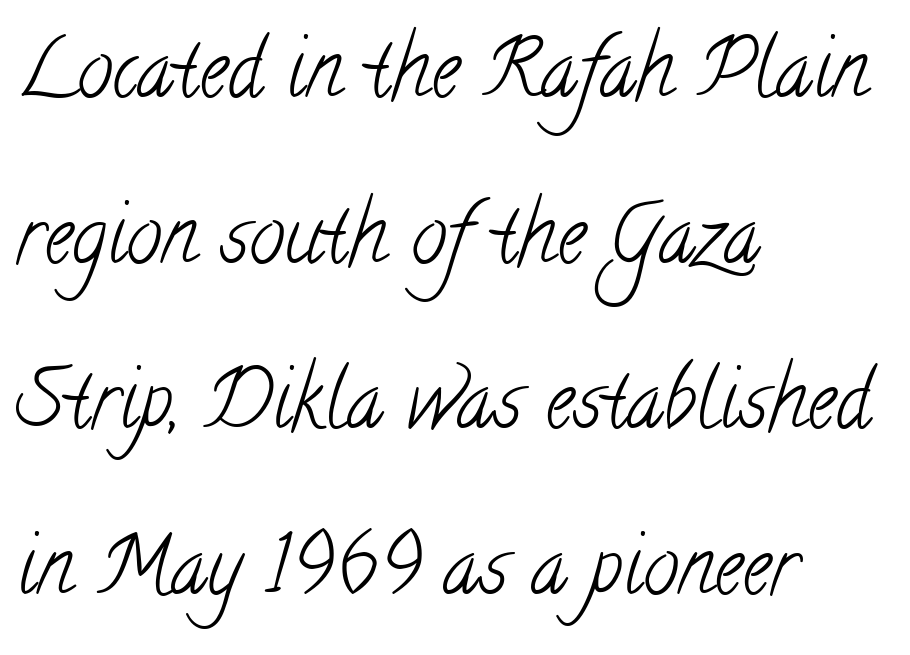
The image shows 80 px light, condensed serif type; set left-aligned, loose line spacing (2.07x), normal letter spacing, not underlined; low stroke contrast and a small x-height.
